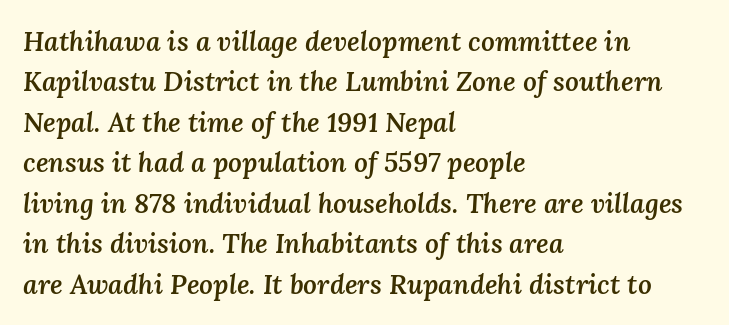
This rendering features lettering with no underline. Reading down the block, your eye returns to a fixed left position each line. Typesetter's note: demi weight, one step under bold. Tracking value appears to be zero — textbook default spacing. This block has exactly the height ordinary leading produces. The letters are slanted; this is an italic face.
